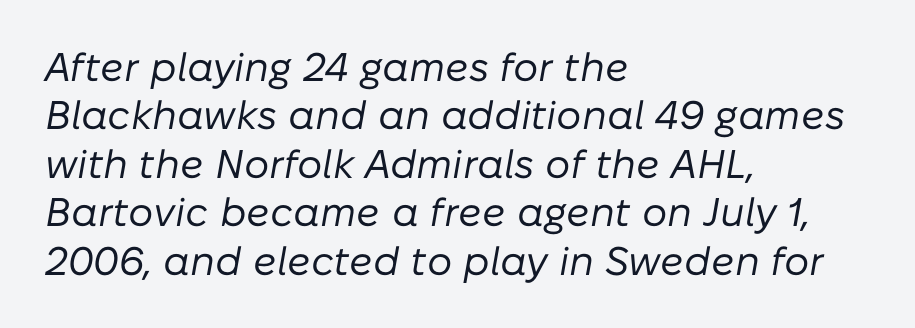
The image shows 40 px regular-weight type, italic (leaning right); set left-aligned, line spacing 1.21x, normal letter spacing, not underlined; low stroke contrast and a medium x-height.
